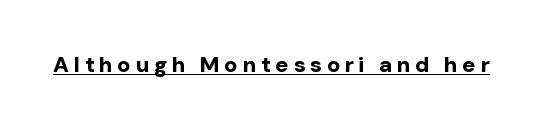
The rendered words wear a rule along their underside. Letter spacing: wide. The glyphs have the mass of a bold cut. The specimen reads as upright at a glance.
